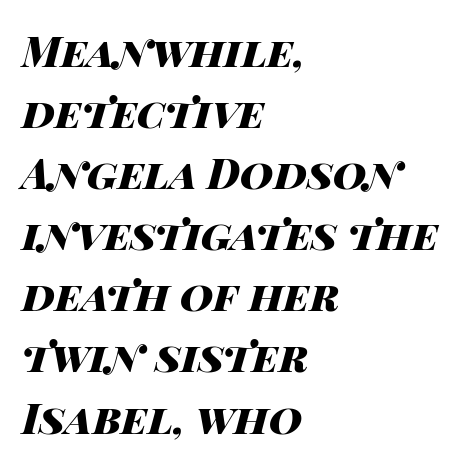
Q: Is the text bold? A: Yes.
Q: Is the text italic (slanted)? A: Yes, it leans right by about 14 degrees.
Q: Is the text underlined? A: No.
Q: How is the paragraph aligned? A: Left-aligned.
Q: Is the spacing between letters normal or unusually wide? A: Normal.
Q: Is the spacing between lines tight, normal or loose? A: Normal.
Q: Width (condensed, normal, or wide)? A: Wide.
Q: Stroke contrast? A: High.
Q: x-height? A: Large.
Q: Monospaced? A: No.
